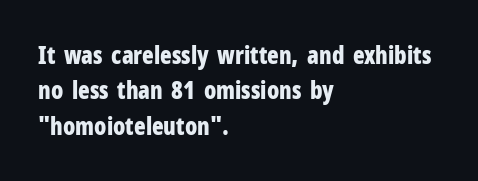
{"italic": "no", "bold": "yes", "underline": "no", "align": "left", "line_spacing": "normal", "line_spacing_ratio": 1.47, "letter_spacing": "normal", "letter_spacing_em": 0.0, "glyph_px": 24}
